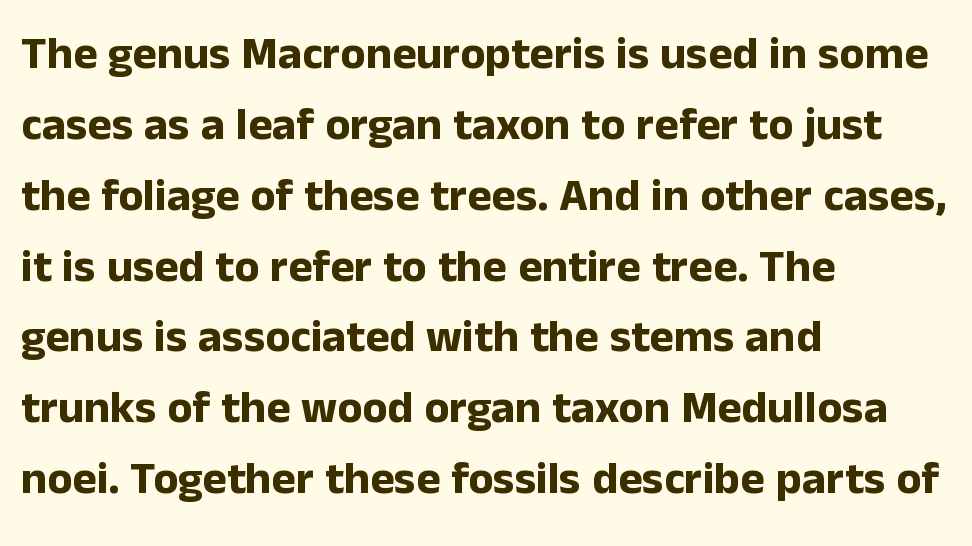
Q: Is the text bold? A: Yes.
Q: Is the text italic (slanted)? A: No, it is upright.
Q: Is the typeface a serif or a sans-serif typeface? A: Sans-serif.
Q: Is the text underlined? A: No.
Q: How is the paragraph aligned? A: Left-aligned.
Q: Is the spacing between letters normal or unusually wide? A: Normal.
Q: Is the spacing between lines tight, normal or loose? A: Normal.
Q: Width (condensed, normal, or wide)? A: Normal.
Q: Stroke contrast? A: Low.
Q: x-height? A: Medium.
Q: Monospaced? A: No.
